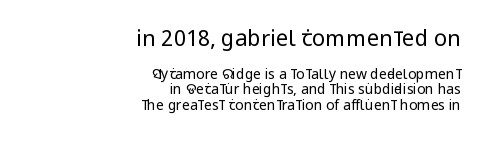
The image shows 22 px text type, upright; set right-aligned, tight line spacing (1.08x), normal letter spacing, not underlined; the first (top) block is 1.57x larger.
